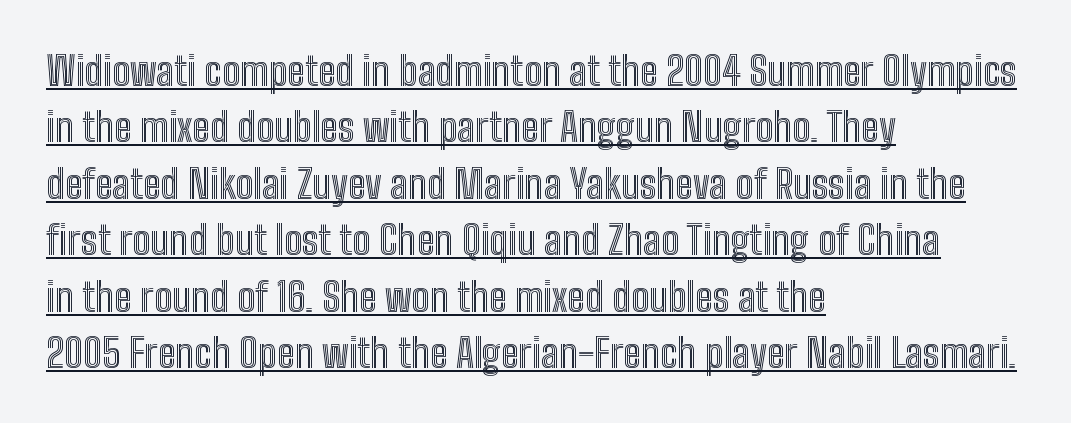
Glyph-to-glyph distance matches everyday printed text. Horizontal alignment here is leftward, the default for most running prose. The rendering uses natural spacing where letterforms have individual widths. Line spacing here is normal.
